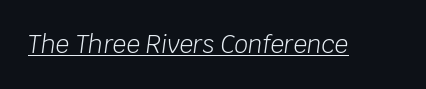
These lines keep a tight, regular rhythm from letter to letter. Every character sits at an angle, as italics do. What decoration does the sample have? An underline. No heavy texture on the line: the type isn't bold.
